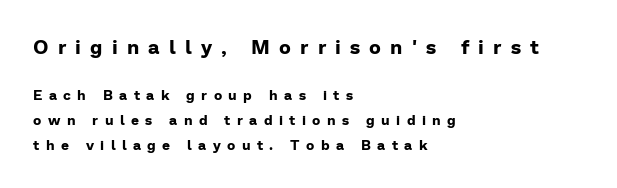
The image shows 20 px bold type, upright; set left-aligned, line spacing 1.8x, unusually wide letter spacing (+0.46 em), not underlined; the first (top) block is 1.43x larger.
